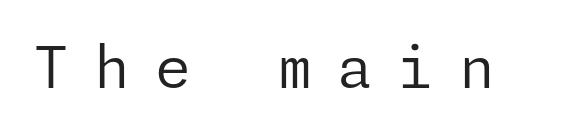
The image shows 58 px regular-weight sans-serif type, upright; set unusually wide letter spacing (+0.43 em), not underlined; low stroke contrast and a medium x-height.
